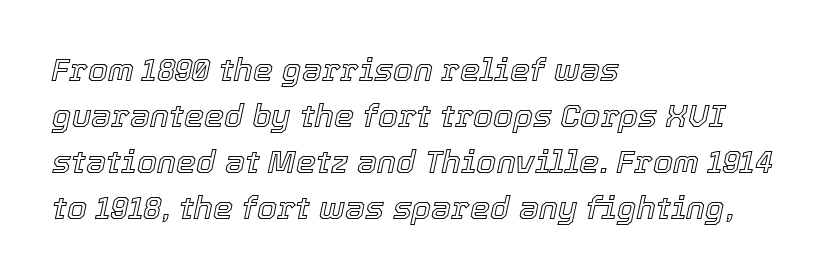
The image shows 32 px text type, italic (leaning right); set left-aligned, normal line spacing (1.44x), normal letter spacing, not underlined; a medium x-height.
